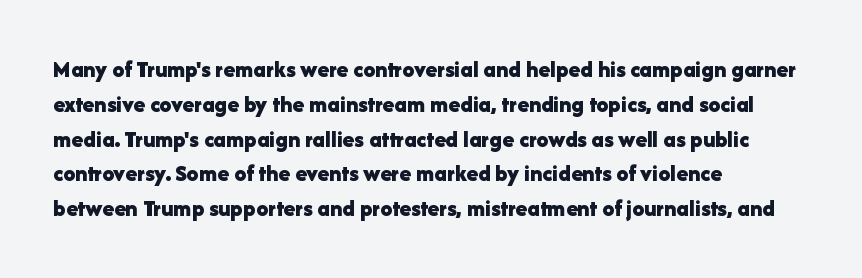
Q: Is the text bold? A: Yes.
Q: Is the text italic (slanted)? A: No, it is upright.
Q: Is the text underlined? A: No.
Q: How is the paragraph aligned? A: Left-aligned.
Q: Is the spacing between letters normal or unusually wide? A: Normal.
Q: Is the spacing between lines tight, normal or loose? A: Normal.
